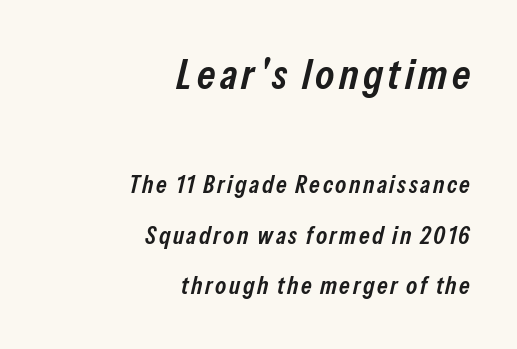
{"italic": "yes", "lean": "right", "slant_degrees": 13, "bold": "semi", "weight": "semibold", "width": "condensed", "stroke_contrast": "low", "x_height": "medium", "monospaced": "no", "underline": "no", "align": "right", "line_spacing": "loose", "line_spacing_ratio": 2.02, "larger_block": "first", "size_ratio": 1.72, "glyph_px": 43}
